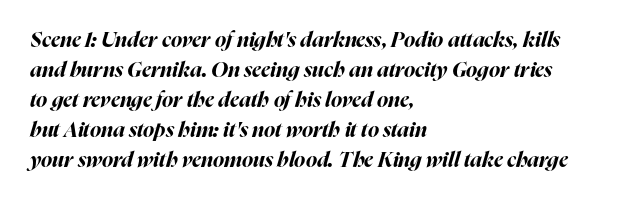
The image shows 21 px bold type, italic (leaning right); set left-aligned, normal line spacing (1.43x), normal letter spacing, not underlined.
